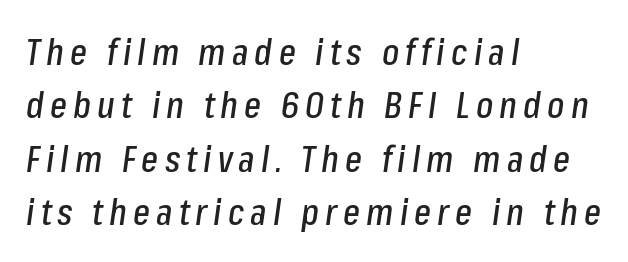
The image shows 36 px condensed type, italic (leaning right); set left-aligned, normal line spacing (1.48x), not underlined; low stroke contrast and a medium x-height.
